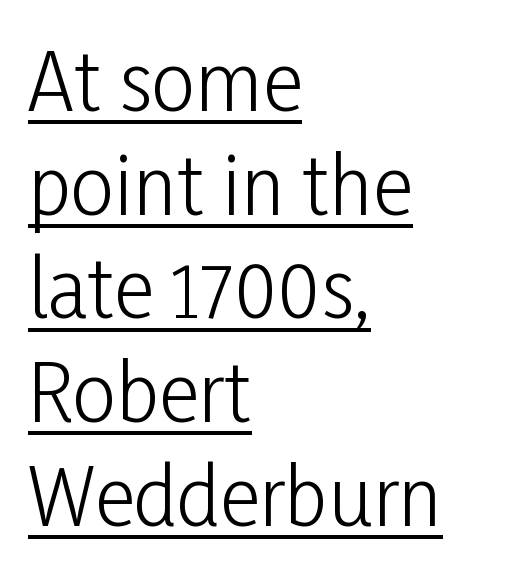
The image shows 78 px light, condensed sans-serif type, upright; set left-aligned, normal line spacing (1.33x), normal letter spacing, underlined; low stroke contrast and a medium x-height.
